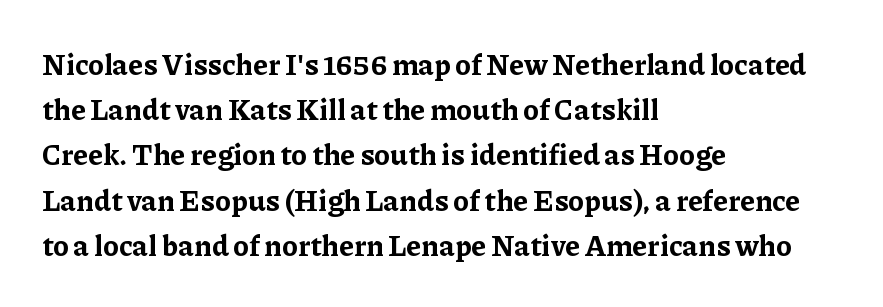
The image shows 29 px bold serif type, upright; set left-aligned, normal line spacing (1.56x), normal letter spacing, not underlined; low stroke contrast and a medium x-height.
